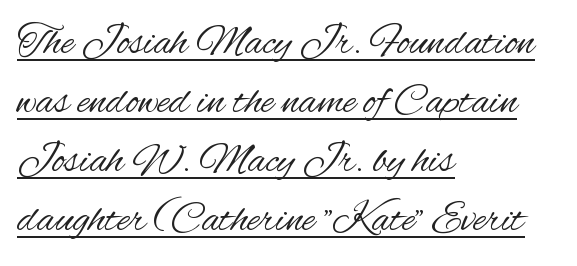
Horizontal bands of white between lines are of average thickness. The words here are underlined. The characters display no serif detailing; their extremities are plain. Students, note that the glyphs here touch the page at normal intervals.
